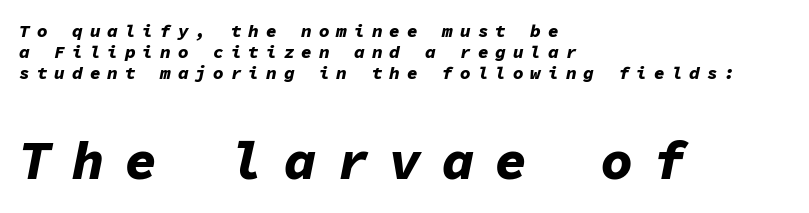
The image shows 54 px bold type, italic (leaning right), monospaced; set left-aligned, line spacing 1.16x, unusually wide letter spacing (+0.38 em), not underlined; the second (bottom) block is 3.0x larger; low stroke contrast and a medium x-height.
